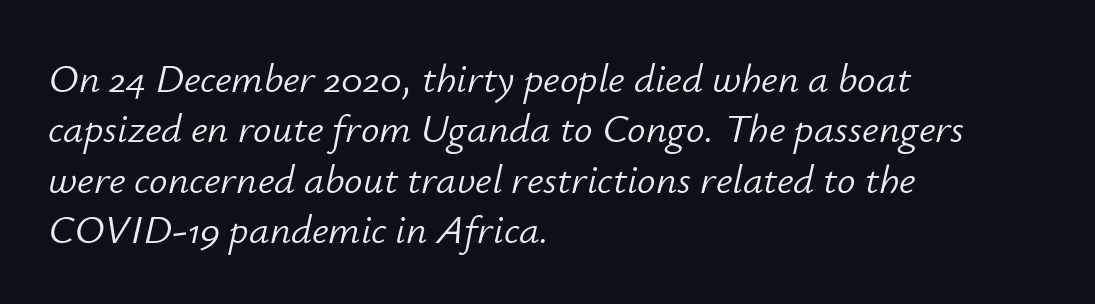
Q: Is the text bold? A: No.
Q: Is the text italic (slanted)? A: Yes, it leans right by about 12 degrees.
Q: Is the text underlined? A: No.
Q: How is the paragraph aligned? A: Left-aligned.
Q: Is the spacing between letters normal or unusually wide? A: Normal.
Q: Width (condensed, normal, or wide)? A: Normal.
Q: Stroke contrast? A: Low.
Q: x-height? A: Small.
Q: Monospaced? A: No.
